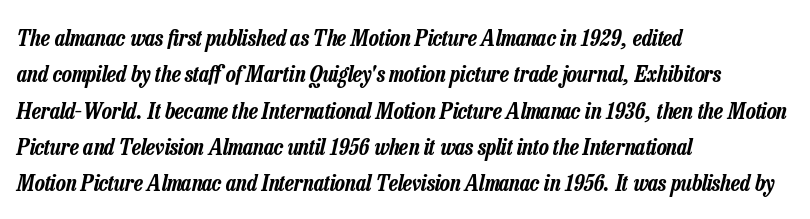
Q: Is the text italic (slanted)? A: Yes, it leans right by about 13 degrees.
Q: Is the text underlined? A: No.
Q: How is the paragraph aligned? A: Left-aligned.
Q: Is the spacing between letters normal or unusually wide? A: Normal.
Q: Is the spacing between lines tight, normal or loose? A: Normal.
